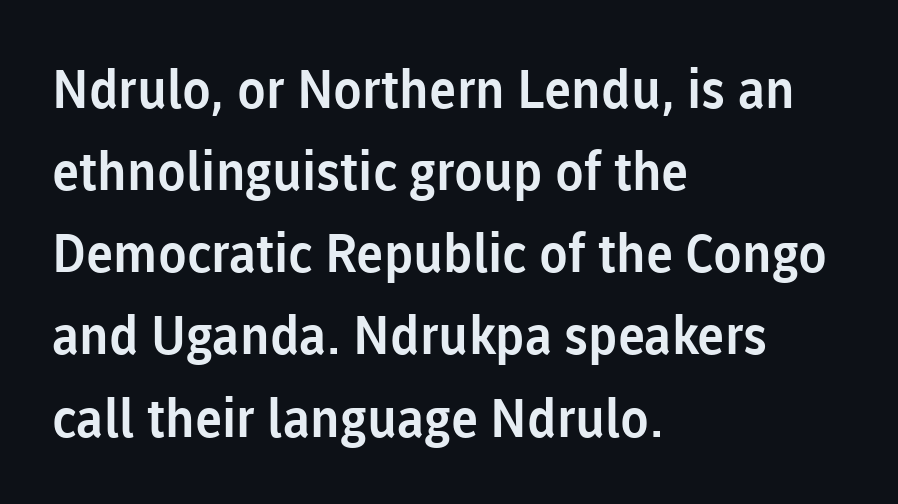
Q: Is the text italic (slanted)? A: No, it is upright.
Q: Is the typeface a serif or a sans-serif typeface? A: Sans-serif.
Q: Is the text underlined? A: No.
Q: How is the paragraph aligned? A: Left-aligned.
Q: Is the spacing between letters normal or unusually wide? A: Normal.
Q: Is the spacing between lines tight, normal or loose? A: Normal.
Q: Width (condensed, normal, or wide)? A: Normal.
Q: Stroke contrast? A: Low.
Q: x-height? A: Medium.
Q: Monospaced? A: No.
